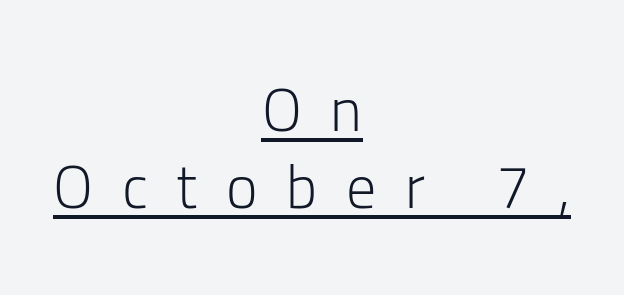
{"serif": "no", "italic": "no", "bold": "no", "weight": "light", "width": "normal", "stroke_contrast": "low", "x_height": "medium", "monospaced": "no", "underline": "yes", "align": "center", "line_spacing": "normal", "line_spacing_ratio": 1.28, "letter_spacing": "wide", "letter_spacing_em": 0.48, "glyph_px": 60}
